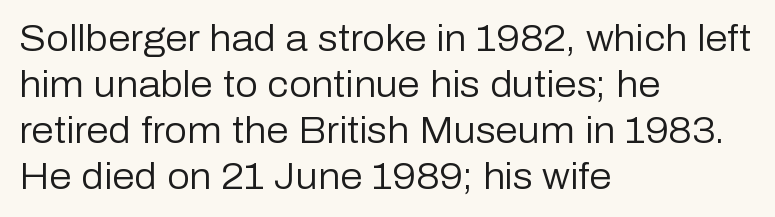
Q: Is the text bold? A: No.
Q: Is the text italic (slanted)? A: No, it is upright.
Q: Is the typeface a serif or a sans-serif typeface? A: Sans-serif.
Q: Is the text underlined? A: No.
Q: How is the paragraph aligned? A: Left-aligned.
Q: Is the spacing between letters normal or unusually wide? A: Normal.
Q: Is the spacing between lines tight, normal or loose? A: Normal.
Q: Width (condensed, normal, or wide)? A: Normal.
Q: Stroke contrast? A: Low.
Q: x-height? A: Medium.
Q: Monospaced? A: No.
